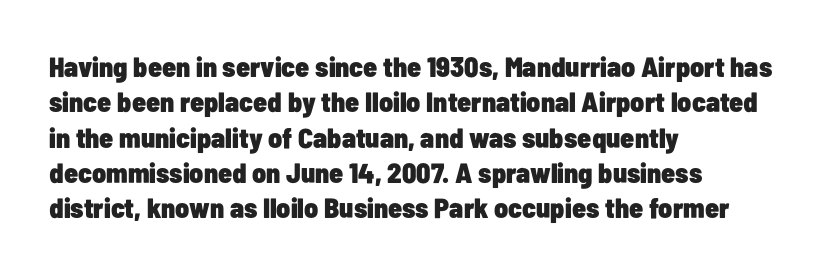
Q: Is the text bold? A: Yes.
Q: Is the text italic (slanted)? A: No, it is upright.
Q: Is the typeface a serif or a sans-serif typeface? A: Sans-serif.
Q: Is the text underlined? A: No.
Q: How is the paragraph aligned? A: Left-aligned.
Q: Is the spacing between letters normal or unusually wide? A: Normal.
Q: Is the spacing between lines tight, normal or loose? A: Normal.
Q: Width (condensed, normal, or wide)? A: Condensed.
Q: Stroke contrast? A: Low.
Q: x-height? A: Medium.
Q: Monospaced? A: No.
